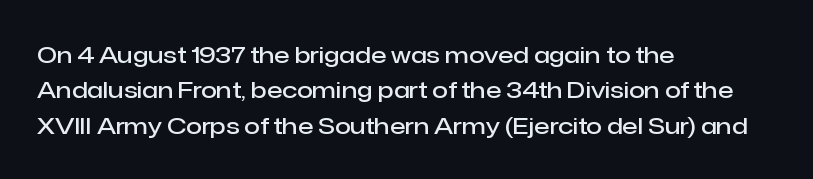
The image shows 23 px text type, upright; set left-aligned, normal line spacing (1.54x), normal letter spacing, not underlined.
